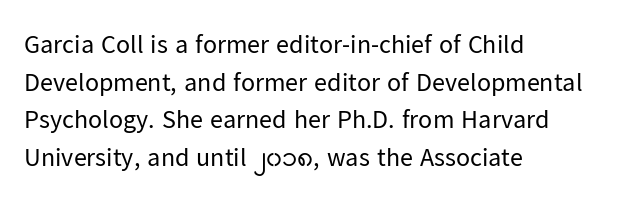
Q: Is the text bold? A: No.
Q: Is the text italic (slanted)? A: No, it is upright.
Q: Is the text underlined? A: No.
Q: How is the paragraph aligned? A: Left-aligned.
Q: Is the spacing between letters normal or unusually wide? A: Normal.
Q: Is the spacing between lines tight, normal or loose? A: Normal.
